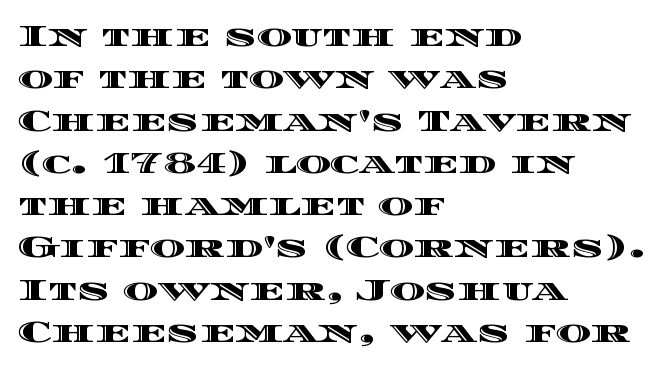
Q: Is the text italic (slanted)? A: No, it is upright.
Q: Is the text underlined? A: No.
Q: How is the paragraph aligned? A: Left-aligned.
Q: Is the spacing between letters normal or unusually wide? A: Normal.
Q: Is the spacing between lines tight, normal or loose? A: Normal.
Q: Width (condensed, normal, or wide)? A: Wide.
Q: x-height? A: Large.
Q: Monospaced? A: No.
